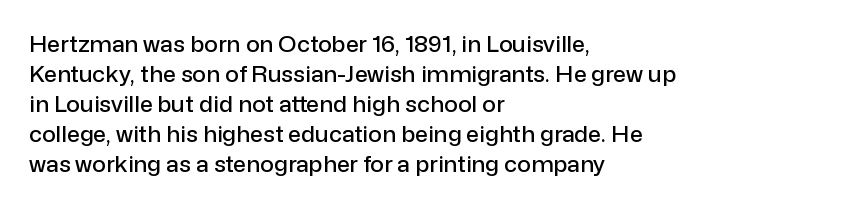
The image shows 23 px text type, upright; set left-aligned, normal line spacing (1.3x), normal letter spacing, not underlined.
